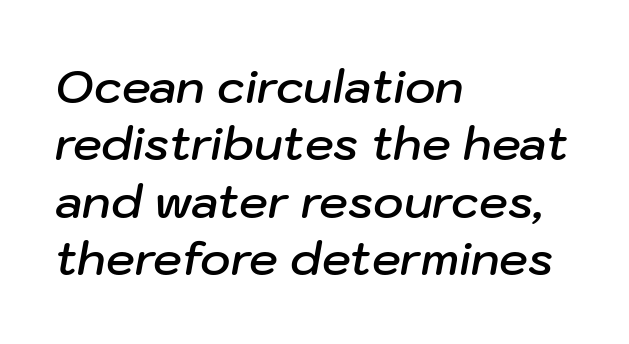
The image shows 46 px semibold type, italic (leaning right); set left-aligned, normal line spacing (1.25x), normal letter spacing, not underlined; low stroke contrast and a medium x-height.
